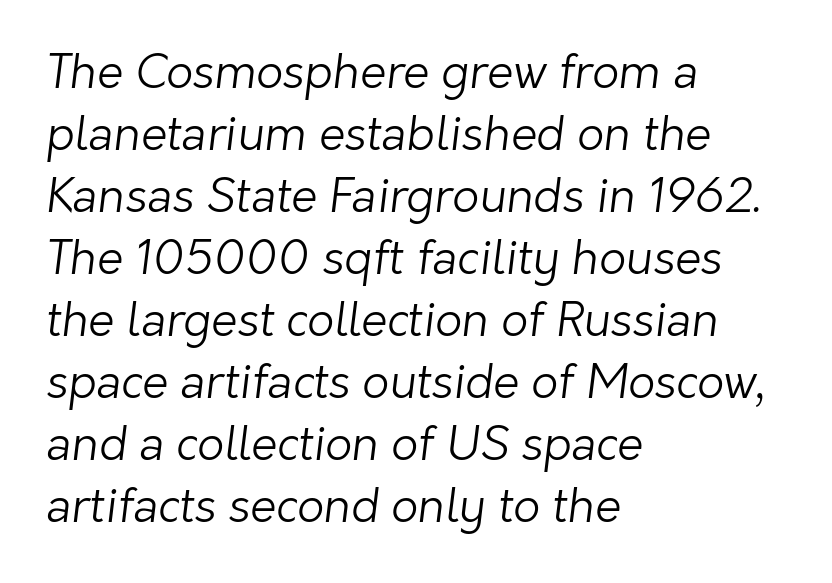
Each word holds together tightly as a unit, with standard inter-letter gaps. Character widths vary here, with narrow letters taking less room than wide ones. Look at the bottom of the vertical strokes: they stop flat, with no serifs. These lines stack with their left ends in a neat column. Type without underlining.
